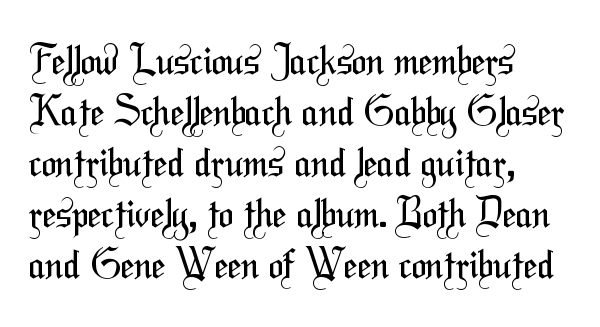
Q: Is the text bold? A: No.
Q: Is the typeface a serif or a sans-serif typeface? A: Sans-serif.
Q: Is the text underlined? A: No.
Q: How is the paragraph aligned? A: Left-aligned.
Q: Is the spacing between letters normal or unusually wide? A: Normal.
Q: Is the spacing between lines tight, normal or loose? A: Normal.
Q: Width (condensed, normal, or wide)? A: Condensed.
Q: Stroke contrast? A: Medium.
Q: x-height? A: Medium.
Q: Monospaced? A: No.
